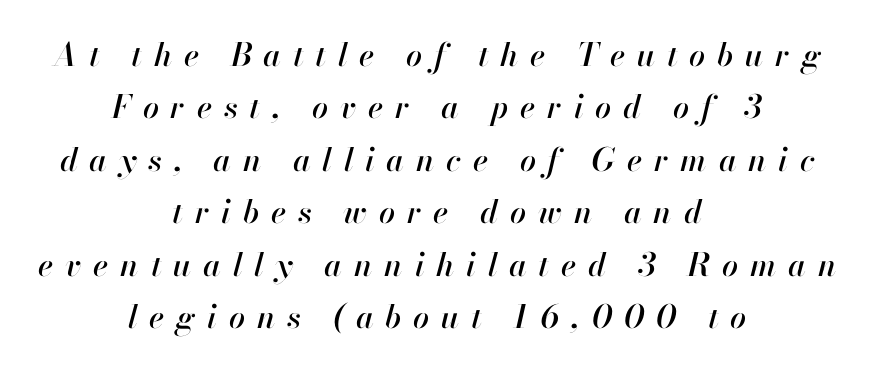
{"italic": "yes", "lean": "right", "slant_degrees": 13, "width": "normal", "stroke_contrast": "high", "x_height": "small", "monospaced": "no", "underline": "no", "align": "center", "line_spacing": "normal", "line_spacing_ratio": 1.64, "letter_spacing": "wide", "letter_spacing_em": 0.37, "glyph_px": 32}
